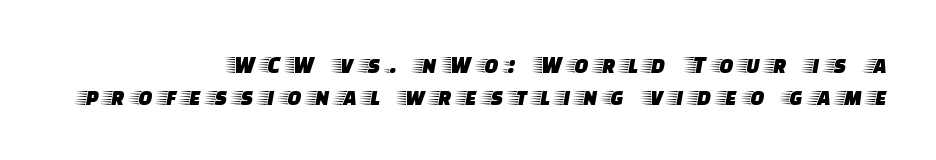
The image shows 26 px text type; set right-aligned, normal line spacing (1.25x), unusually wide letter spacing (+0.3 em), not underlined.
